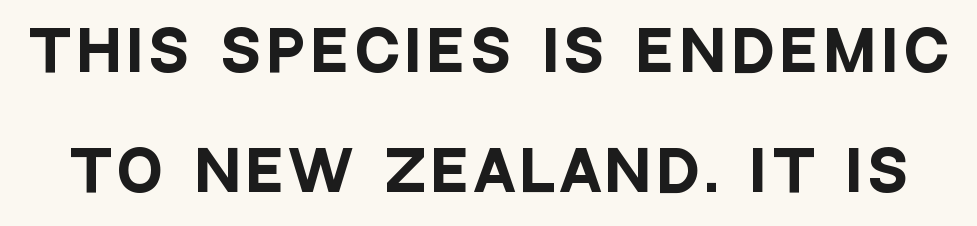
The image shows 54 px heavy, condensed sans-serif type, upright; set loose line spacing (2.22x), not underlined; low stroke contrast and a large x-height.
